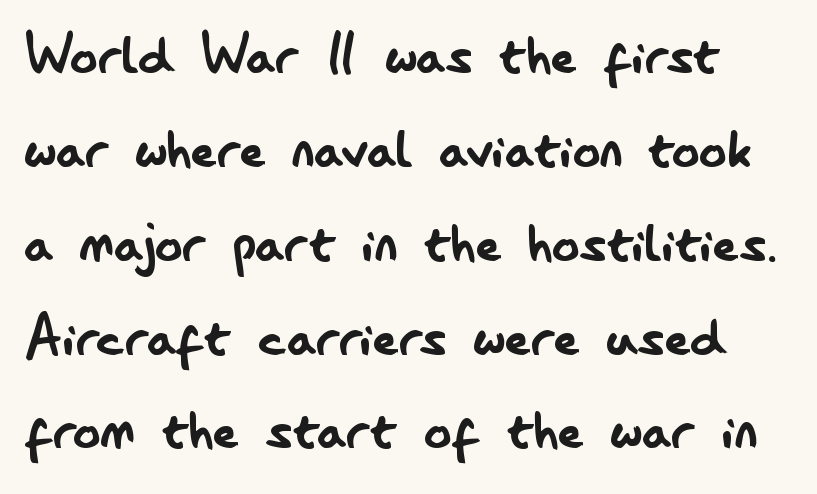
The image shows 69 px regular-weight, condensed sans-serif type, upright; set normal line spacing (1.36x), normal letter spacing, not underlined; low stroke contrast and a small x-height.
